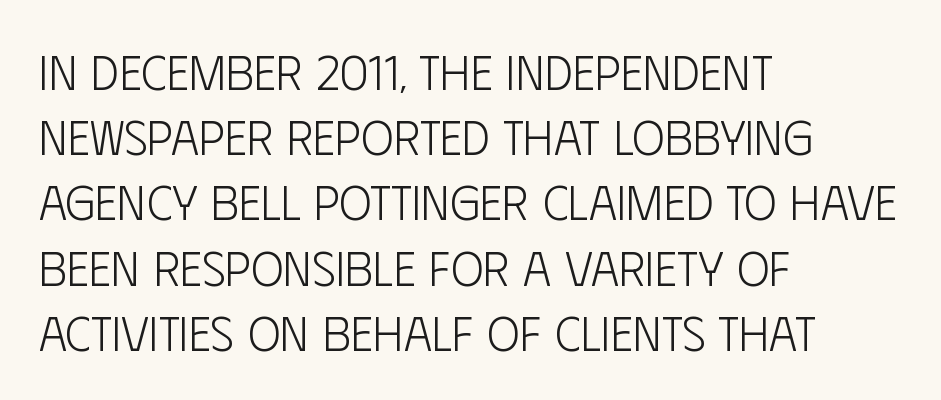
Characters follow at the spacing the type designer built in. Honestly, the row spacing looks completely unremarkable. Style check: upright. Leftover space on each line is placed entirely after the last word. Regarding serifs, this sample does without them.
